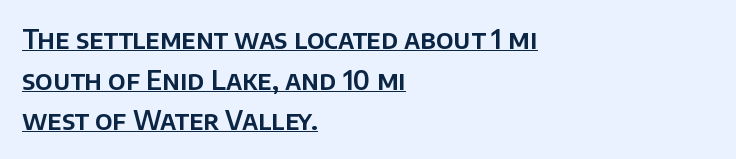
The passage shown is underscored from start to finish. The letters stand upright; this is a roman face. One glance says typical: line gaps are just what's usual. Each line starts at the same left margin while the right side varies. This sample uses plain, unmodified letter spacing.
